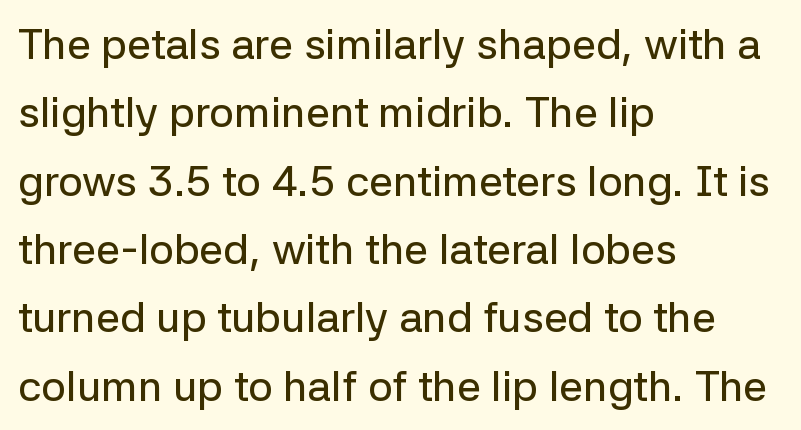
{"serif": "no", "italic": "no", "width": "normal", "stroke_contrast": "low", "x_height": "medium", "monospaced": "no", "underline": "no", "align": "left", "line_spacing": "normal", "line_spacing_ratio": 1.59, "letter_spacing": "normal", "letter_spacing_em": 0.0, "glyph_px": 43}
